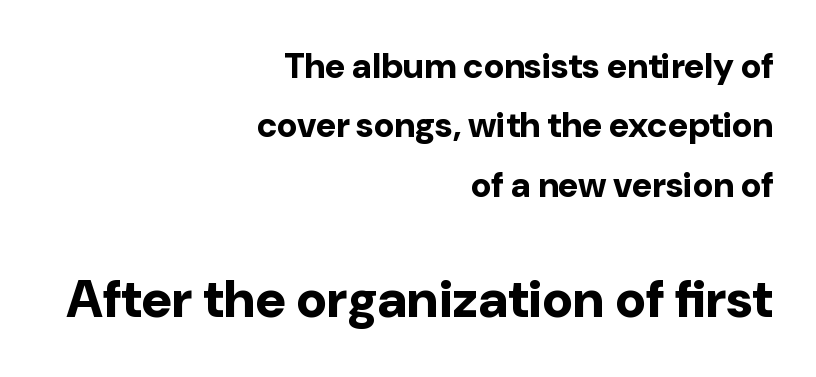
The image shows 53 px bold sans-serif type, upright; set right-aligned, normal line spacing (1.7x), normal letter spacing, not underlined; the second (bottom) block is 1.51x larger; low stroke contrast and a medium x-height.
